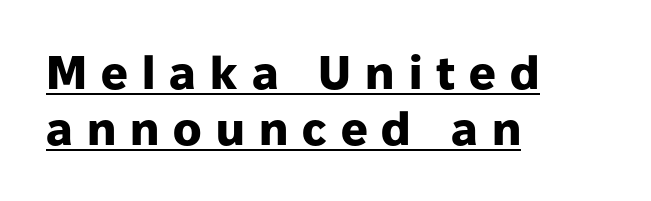
Q: Is the text bold? A: Yes.
Q: Is the text italic (slanted)? A: No, it is upright.
Q: Is the typeface a serif or a sans-serif typeface? A: Sans-serif.
Q: Is the text underlined? A: Yes.
Q: How is the paragraph aligned? A: Left-aligned.
Q: Is the spacing between letters normal or unusually wide? A: Unusually wide.
Q: Width (condensed, normal, or wide)? A: Normal.
Q: Stroke contrast? A: Low.
Q: x-height? A: Medium.
Q: Monospaced? A: No.
